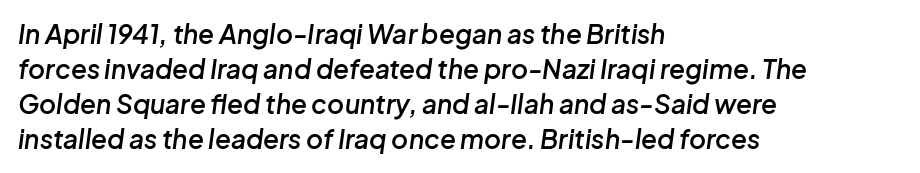
The image shows 26 px text type, italic (leaning right); set left-aligned, normal line spacing (1.34x), normal letter spacing, not underlined.
